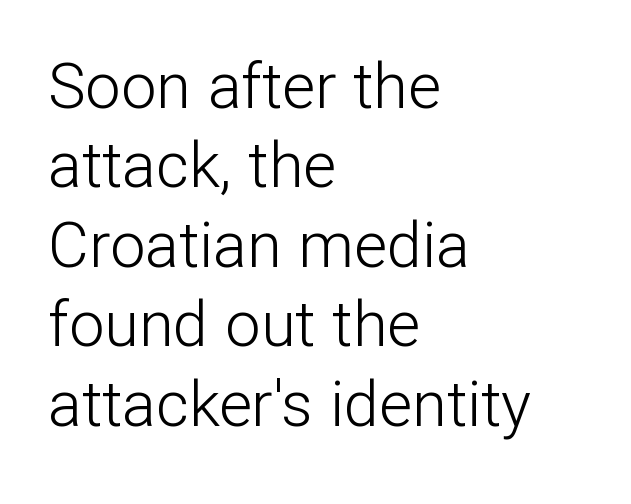
Q: Is the text bold? A: No.
Q: Is the text italic (slanted)? A: No, it is upright.
Q: Is the typeface a serif or a sans-serif typeface? A: Sans-serif.
Q: Is the text underlined? A: No.
Q: How is the paragraph aligned? A: Left-aligned.
Q: Is the spacing between letters normal or unusually wide? A: Normal.
Q: Is the spacing between lines tight, normal or loose? A: Normal.
Q: Width (condensed, normal, or wide)? A: Normal.
Q: Stroke contrast? A: Low.
Q: x-height? A: Medium.
Q: Monospaced? A: No.
